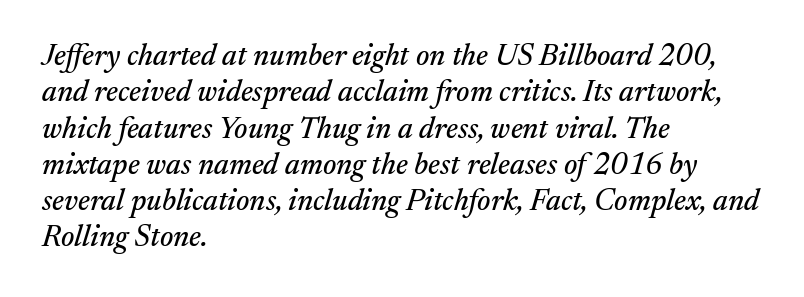
Q: Is the text italic (slanted)? A: Yes, it leans right by about 17 degrees.
Q: Is the typeface a serif or a sans-serif typeface? A: Serif.
Q: Is the text underlined? A: No.
Q: How is the paragraph aligned? A: Left-aligned.
Q: Is the spacing between letters normal or unusually wide? A: Normal.
Q: Width (condensed, normal, or wide)? A: Normal.
Q: Stroke contrast? A: Medium.
Q: x-height? A: Medium.
Q: Monospaced? A: No.
